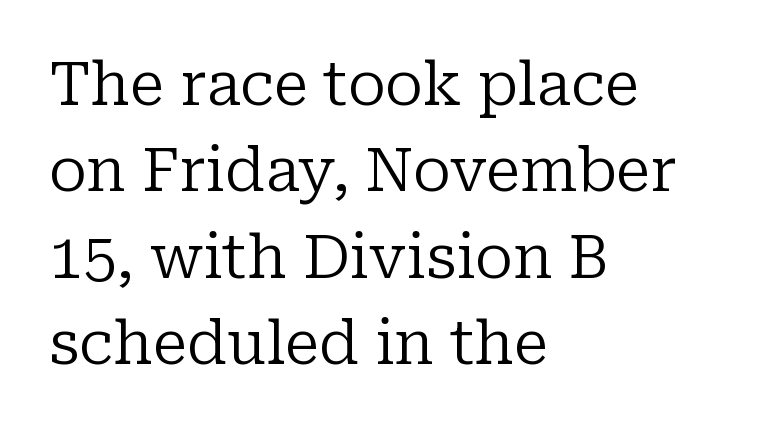
It's the straight-up-and-down kind of type. Leading matches the norm, producing a regular column. Spacing verdict: proportional, widths tailored to each character. The face used here is rendered with its standard letterfit. Each line starts at the same left margin while the right side varies.
